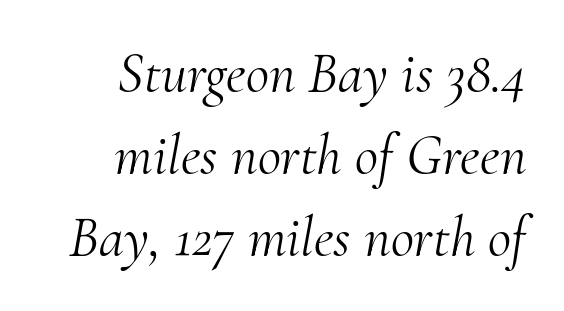
A typesetter would call this leading conventional body-copy spacing. The face used here is rendered with its standard letterfit. Compared with a typical body face, this is equally light or lighter still. The compositor pushed each line to the right boundary. The font's italic variant was chosen for this text. Serif or sans? Serif — the stroke terminals have little feet.
